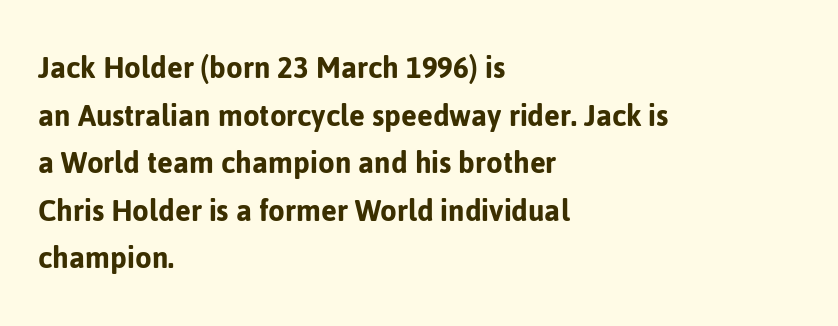
{"serif": "no", "italic": "no", "width": "normal", "stroke_contrast": "low", "x_height": "medium", "monospaced": "no", "underline": "no", "align": "left", "line_spacing": "normal", "line_spacing_ratio": 1.4, "letter_spacing": "normal", "letter_spacing_em": 0.0, "glyph_px": 34}
